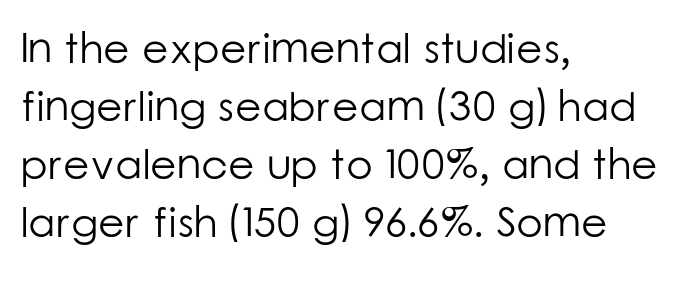
{"serif": "no", "italic": "no", "bold": "no", "weight": "light", "width": "normal", "stroke_contrast": "low", "x_height": "medium", "monospaced": "no", "underline": "no", "align": "left", "line_spacing": "normal", "line_spacing_ratio": 1.35, "letter_spacing": "normal", "letter_spacing_em": 0.0, "glyph_px": 43}
